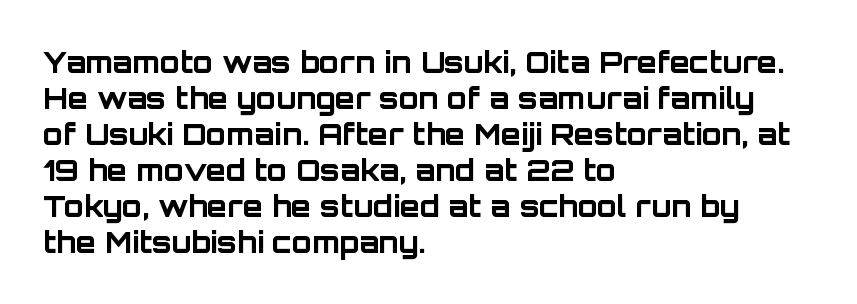
Q: Is the text bold? A: Yes.
Q: Is the text italic (slanted)? A: No, it is upright.
Q: Is the typeface a serif or a sans-serif typeface? A: Sans-serif.
Q: Is the text underlined? A: No.
Q: How is the paragraph aligned? A: Left-aligned.
Q: Is the spacing between letters normal or unusually wide? A: Normal.
Q: Width (condensed, normal, or wide)? A: Normal.
Q: Stroke contrast? A: Low.
Q: x-height? A: Large.
Q: Monospaced? A: No.
